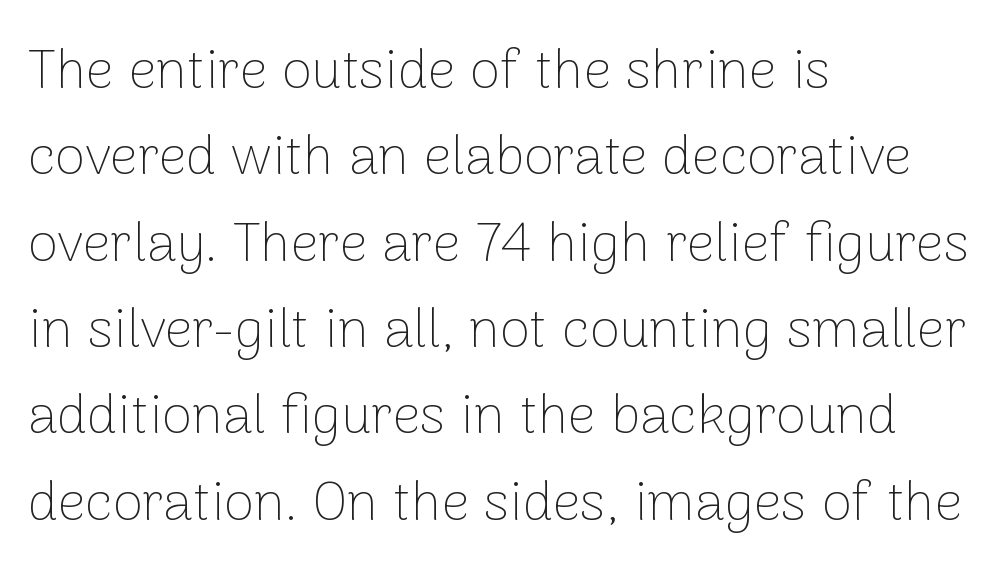
This rendering uses left alignment, leaving the right contour irregular. The rendering uses a moderate line-height, typical for paragraphs. You could call the tracking neutral — neither tight nor loose. Nope, no serifs anywhere on these letters. These lines were composed using upright roman letters.
